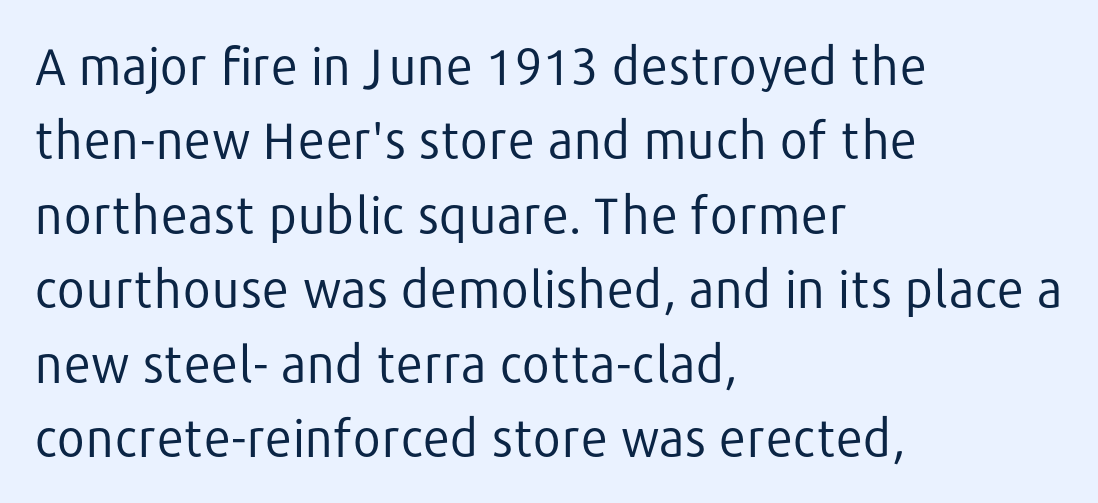
Q: Is the text bold? A: No.
Q: Is the text italic (slanted)? A: No, it is upright.
Q: Is the typeface a serif or a sans-serif typeface? A: Sans-serif.
Q: Is the text underlined? A: No.
Q: How is the paragraph aligned? A: Left-aligned.
Q: Is the spacing between letters normal or unusually wide? A: Normal.
Q: Is the spacing between lines tight, normal or loose? A: Normal.
Q: Width (condensed, normal, or wide)? A: Normal.
Q: Stroke contrast? A: Low.
Q: x-height? A: Medium.
Q: Monospaced? A: No.
